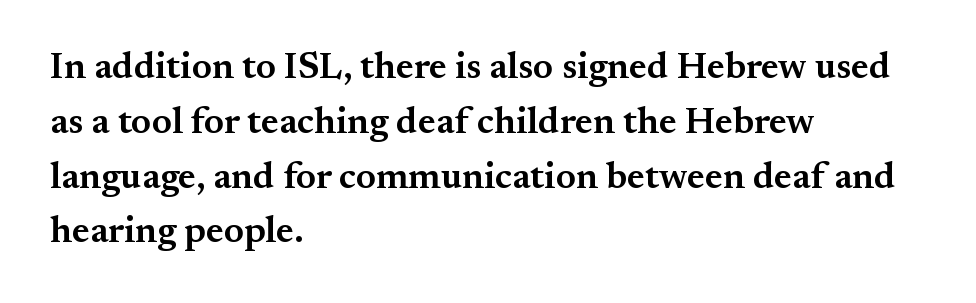
The image shows 37 px semibold serif type, upright; set left-aligned, normal line spacing (1.48x), normal letter spacing, not underlined; medium stroke contrast and a small x-height.
